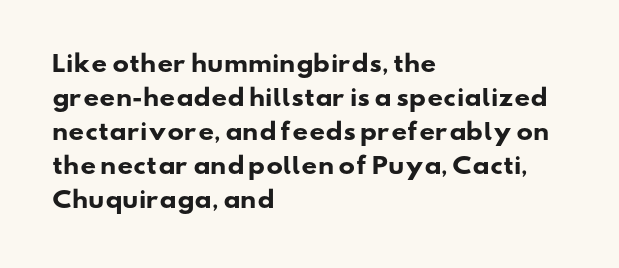
{"bold": "yes", "underline": "no", "align": "left", "line_spacing": "normal", "line_spacing_ratio": 1.54, "letter_spacing": "normal", "letter_spacing_em": 0.0, "glyph_px": 22}
